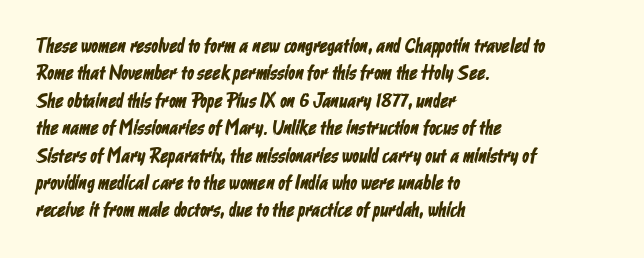
{"underline": "no", "align": "left", "line_spacing": "normal", "line_spacing_ratio": 1.37, "letter_spacing": "normal", "letter_spacing_em": 0.0, "glyph_px": 20}
